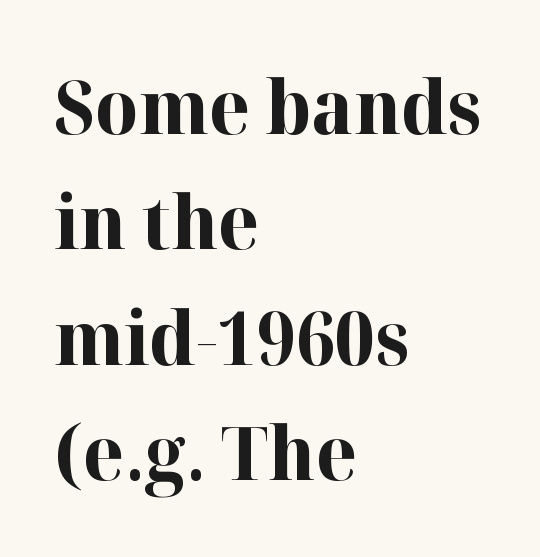
{"serif": "yes", "italic": "no", "bold": "yes", "weight": "bold", "width": "normal", "stroke_contrast": "high", "x_height": "medium", "monospaced": "no", "underline": "no", "align": "left", "line_spacing": "normal", "line_spacing_ratio": 1.56, "letter_spacing": "normal", "letter_spacing_em": 0.0, "glyph_px": 74}
